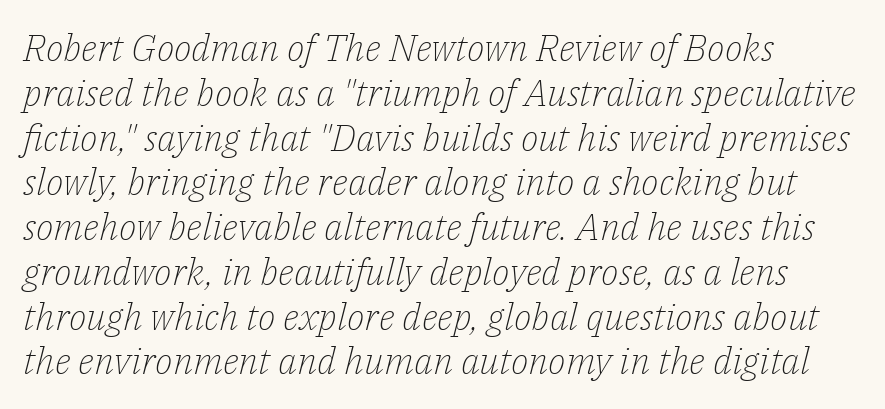
{"serif": "yes", "italic": "yes", "lean": "right", "slant_degrees": 14, "bold": "no", "weight": "light", "width": "normal", "stroke_contrast": "low", "x_height": "medium", "monospaced": "no", "underline": "no", "align": "left", "line_spacing_ratio": 1.21, "letter_spacing": "normal", "letter_spacing_em": 0.0, "glyph_px": 37}
